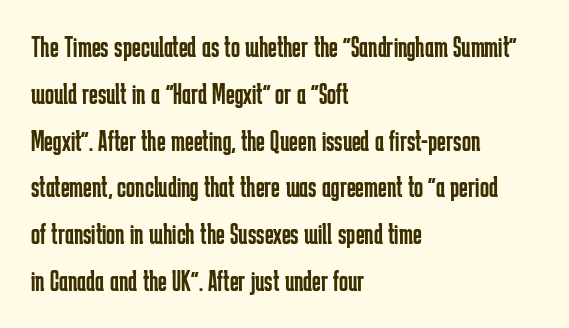
Characters follow at the spacing the type designer built in. Bold? No — there's no thickening of the strokes. In terms of posture, this sample is upright. Note the varied advance widths — an 'i' is clearly narrower than an 'm'. Is there much room between lines? A standard amount, neither cramped nor airy. In terms of letterform style, serifs are entirely absent.
